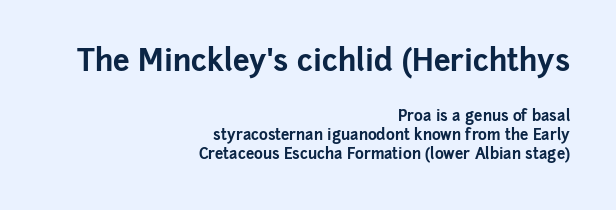
{"serif": "no", "italic": "no", "bold": "yes", "weight": "bold", "width": "normal", "stroke_contrast": "low", "x_height": "medium", "monospaced": "no", "underline": "no", "align": "right", "line_spacing": "normal", "line_spacing_ratio": 1.26, "letter_spacing": "normal", "letter_spacing_em": 0.0, "larger_block": "first", "size_ratio": 2.0, "glyph_px": 30}
